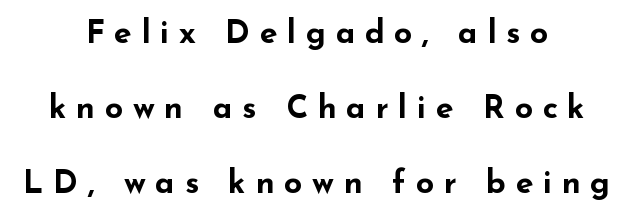
Q: Is the text bold? A: Yes.
Q: Is the text italic (slanted)? A: No, it is upright.
Q: Is the typeface a serif or a sans-serif typeface? A: Sans-serif.
Q: Is the text underlined? A: No.
Q: How is the paragraph aligned? A: Centered.
Q: Is the spacing between letters normal or unusually wide? A: Unusually wide.
Q: Is the spacing between lines tight, normal or loose? A: Loose.
Q: Width (condensed, normal, or wide)? A: Wide.
Q: Stroke contrast? A: Low.
Q: x-height? A: Small.
Q: Monospaced? A: No.
